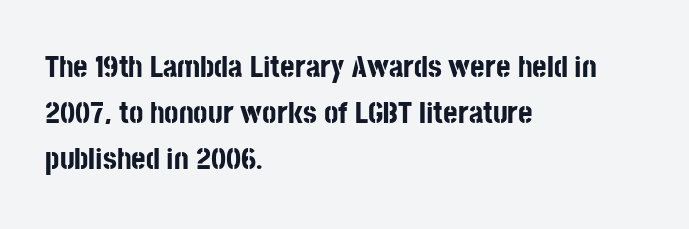
The image shows 31 px bold, condensed sans-serif type, upright; set left-aligned, normal line spacing (1.48x), normal letter spacing, not underlined; low stroke contrast and a large x-height.
